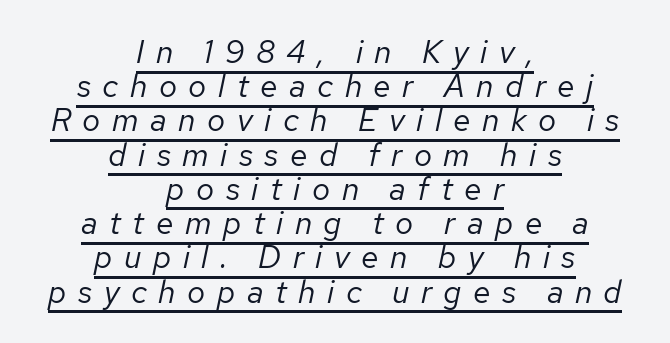
{"italic": "yes", "lean": "right", "slant_degrees": 12, "bold": "no", "weight": "regular", "width": "normal", "stroke_contrast": "low", "x_height": "medium", "monospaced": "no", "underline": "yes", "align": "center", "line_spacing": "tight", "line_spacing_ratio": 1.07, "letter_spacing": "wide", "letter_spacing_em": 0.36, "glyph_px": 32}
